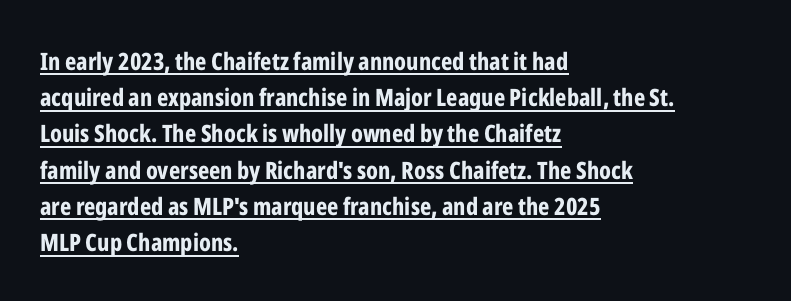
Rendered with straight, roman letterforms. The horizontal fit of the characters is conventional and even. The font is running at its bold setting. These lines are set flush left with a ragged right edge.
